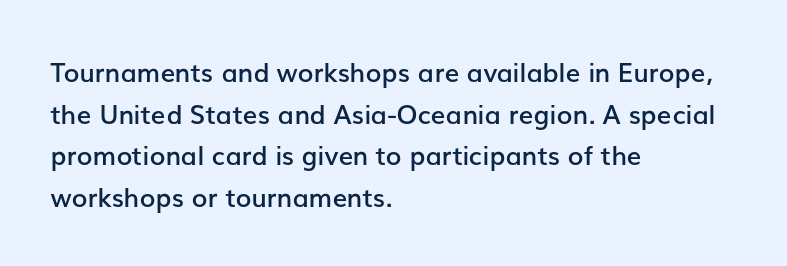
{"italic": "no", "bold": "semi", "underline": "no", "align": "left", "line_spacing": "normal", "line_spacing_ratio": 1.6, "letter_spacing": "normal", "letter_spacing_em": 0.0, "glyph_px": 26}
